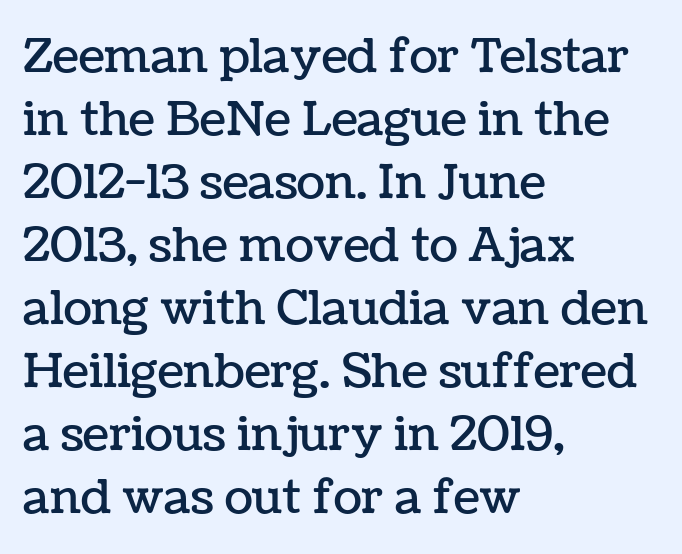
{"italic": "no", "width": "normal", "stroke_contrast": "low", "x_height": "medium", "monospaced": "no", "underline": "no", "align": "left", "line_spacing": "normal", "line_spacing_ratio": 1.34, "letter_spacing": "normal", "letter_spacing_em": 0.0, "glyph_px": 47}
